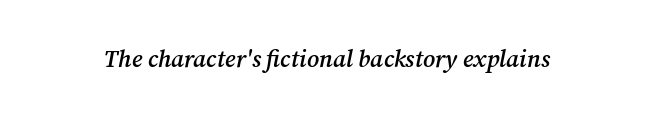
Q: Is the text bold? A: Semi-bold.
Q: Is the text italic (slanted)? A: Yes, it leans right by about 12 degrees.
Q: Is the text underlined? A: No.
Q: Is the spacing between letters normal or unusually wide? A: Normal.
